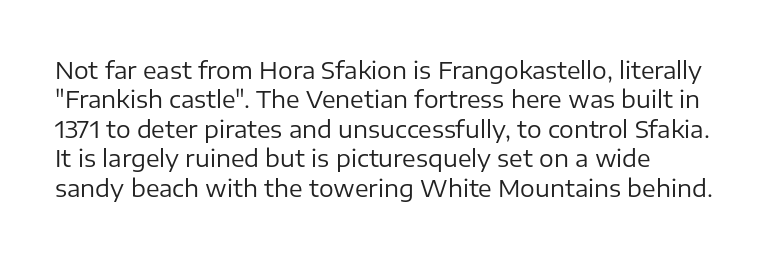
Check under the words: just untouched page. Is the type heavy? It reads as light-to-regular instead. The face used here is rendered with its standard letterfit. Normally led — the rows are evenly, conventionally spaced. Every character sits straight up, as roman type does.
